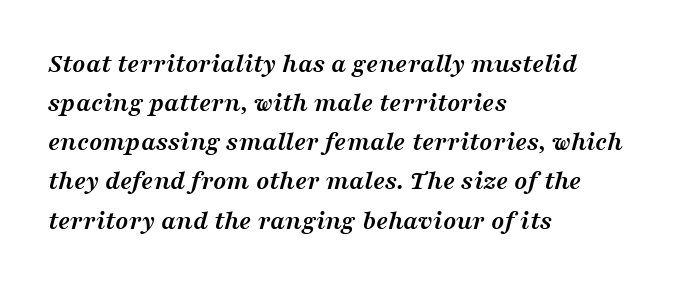
The image shows 27 px bold type, italic (leaning right); set left-aligned, normal line spacing (1.45x), normal letter spacing, not underlined.
